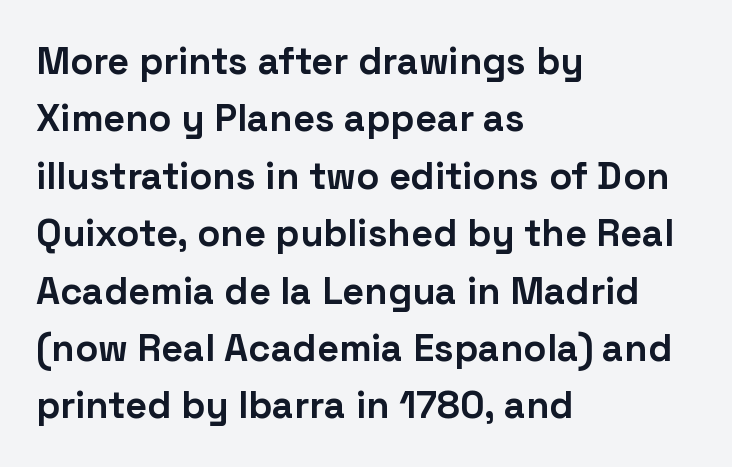
The image shows 38 px bold sans-serif type, upright; set left-aligned, normal line spacing (1.51x), normal letter spacing, not underlined; low stroke contrast and a medium x-height.
